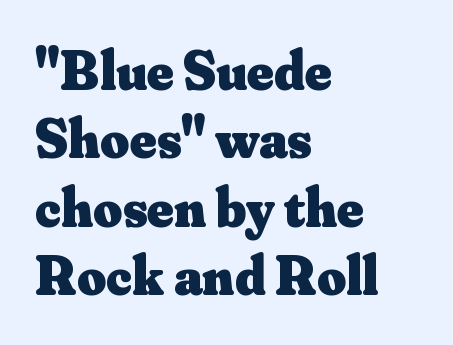
{"serif": "yes", "italic": "no", "bold": "yes", "weight": "heavy", "width": "normal", "stroke_contrast": "medium", "x_height": "small", "monospaced": "no", "underline": "no", "align": "left", "line_spacing_ratio": 1.22, "letter_spacing": "normal", "letter_spacing_em": 0.0, "glyph_px": 56}
